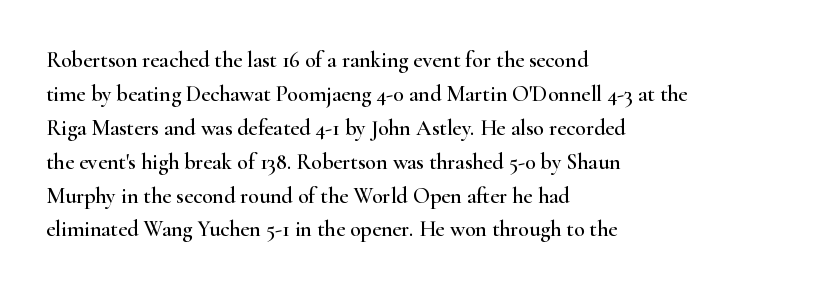
{"italic": "no", "underline": "no", "align": "left", "line_spacing": "normal", "line_spacing_ratio": 1.54, "letter_spacing": "normal", "letter_spacing_em": 0.0, "glyph_px": 22}
